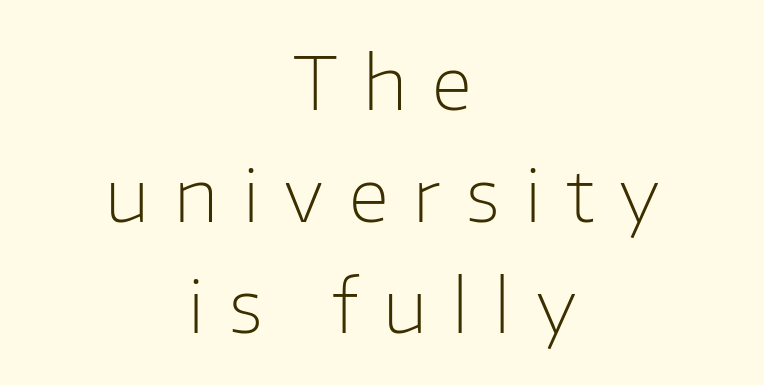
Q: Is the text bold? A: No.
Q: Is the text italic (slanted)? A: No, it is upright.
Q: Is the typeface a serif or a sans-serif typeface? A: Sans-serif.
Q: Is the text underlined? A: No.
Q: How is the paragraph aligned? A: Centered.
Q: Is the spacing between letters normal or unusually wide? A: Unusually wide.
Q: Is the spacing between lines tight, normal or loose? A: Normal.
Q: Width (condensed, normal, or wide)? A: Normal.
Q: Stroke contrast? A: Low.
Q: x-height? A: Medium.
Q: Monospaced? A: No.
